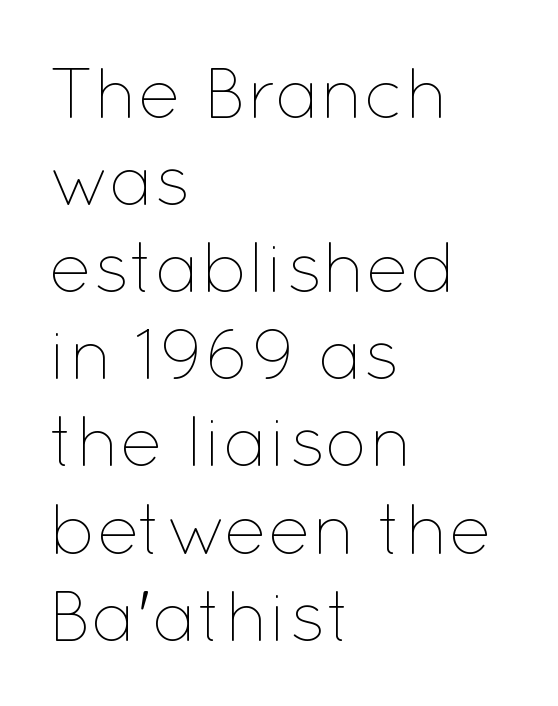
{"italic": "no", "bold": "no", "weight": "thin", "width": "normal", "stroke_contrast": "low", "x_height": "medium", "monospaced": "no", "underline": "no", "align": "left", "line_spacing_ratio": 1.21, "letter_spacing": "normal", "letter_spacing_em": 0.0, "glyph_px": 72}
